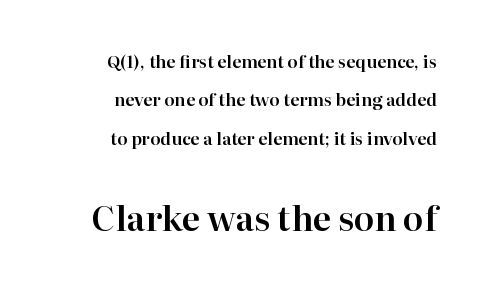
Q: Is the text italic (slanted)? A: No, it is upright.
Q: Is the typeface a serif or a sans-serif typeface? A: Serif.
Q: Is the text underlined? A: No.
Q: How is the paragraph aligned? A: Right-aligned.
Q: Is the spacing between letters normal or unusually wide? A: Normal.
Q: Is the spacing between lines tight, normal or loose? A: Loose.
Q: Which block of text is set in a larger size, the first (top) or the second (bottom)? A: The second (bottom) one.
Q: Width (condensed, normal, or wide)? A: Normal.
Q: Stroke contrast? A: High.
Q: x-height? A: Medium.
Q: Monospaced? A: No.
